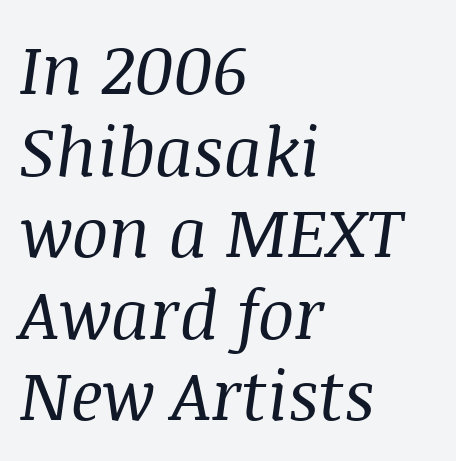
It's the slanting kind of type. Ink coverage per letter is moderate at most. Type without underlining. Is this a fixed-width face? No — the glyphs have proportional, varying widths.
